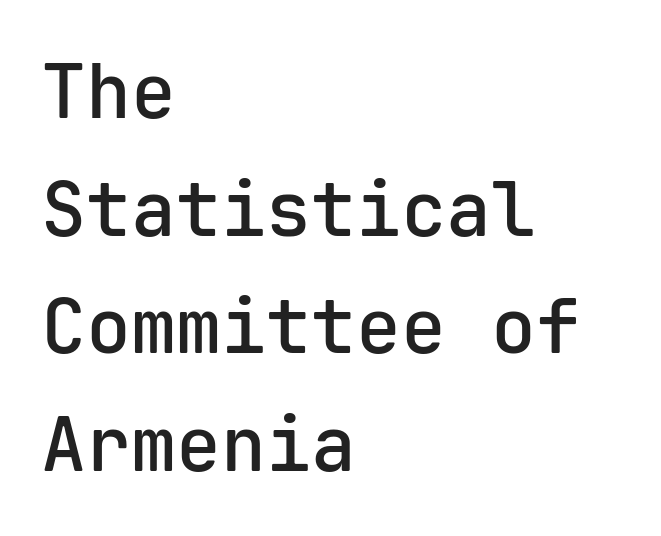
Q: Is the text bold? A: Semi-bold.
Q: Is the text italic (slanted)? A: No, it is upright.
Q: Is the typeface a serif or a sans-serif typeface? A: Sans-serif.
Q: Is the text underlined? A: No.
Q: How is the paragraph aligned? A: Left-aligned.
Q: Is the spacing between letters normal or unusually wide? A: Normal.
Q: Is the spacing between lines tight, normal or loose? A: Normal.
Q: Width (condensed, normal, or wide)? A: Normal.
Q: Stroke contrast? A: Low.
Q: x-height? A: Medium.
Q: Monospaced? A: Yes.
